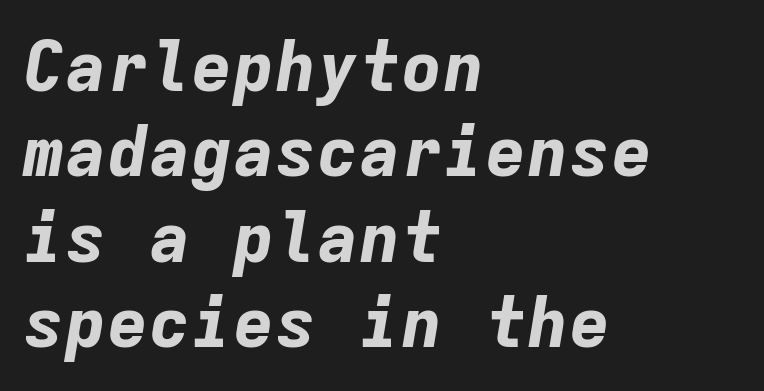
Letters rest on an invisible, unmarked baseline. The letters are slanted; this is an italic face. On the weight axis this lands at bold, roughly 700. Short and long lines alike share a common starting point at left. This sample has the even, mechanical cadence of fixed-width lettering. Between one letter and the next there's only the usual sliver of space.
